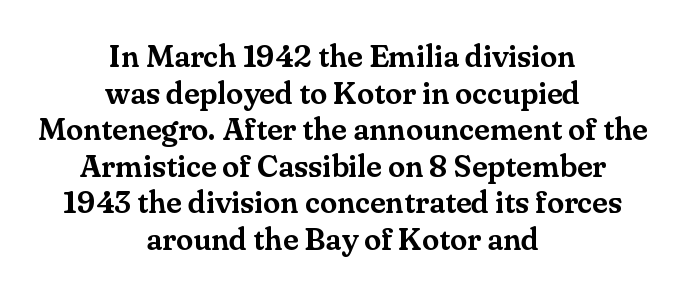
Q: Is the text italic (slanted)? A: No, it is upright.
Q: Is the typeface a serif or a sans-serif typeface? A: Serif.
Q: Is the text underlined? A: No.
Q: How is the paragraph aligned? A: Centered.
Q: Is the spacing between letters normal or unusually wide? A: Normal.
Q: Width (condensed, normal, or wide)? A: Normal.
Q: Stroke contrast? A: Medium.
Q: x-height? A: Small.
Q: Monospaced? A: No.
